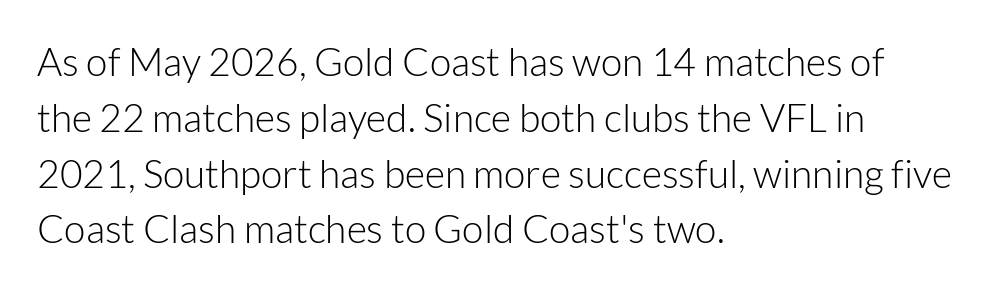
Q: Is the text bold? A: No.
Q: Is the text italic (slanted)? A: No, it is upright.
Q: Is the typeface a serif or a sans-serif typeface? A: Sans-serif.
Q: Is the text underlined? A: No.
Q: How is the paragraph aligned? A: Left-aligned.
Q: Is the spacing between letters normal or unusually wide? A: Normal.
Q: Is the spacing between lines tight, normal or loose? A: Normal.
Q: Width (condensed, normal, or wide)? A: Normal.
Q: Stroke contrast? A: Low.
Q: x-height? A: Medium.
Q: Monospaced? A: No.
